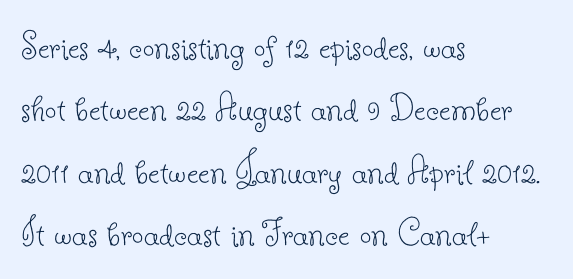
The image shows 41 px thin serif type, upright; set left-aligned, normal line spacing (1.52x), normal letter spacing, not underlined; low stroke contrast and a small x-height.
